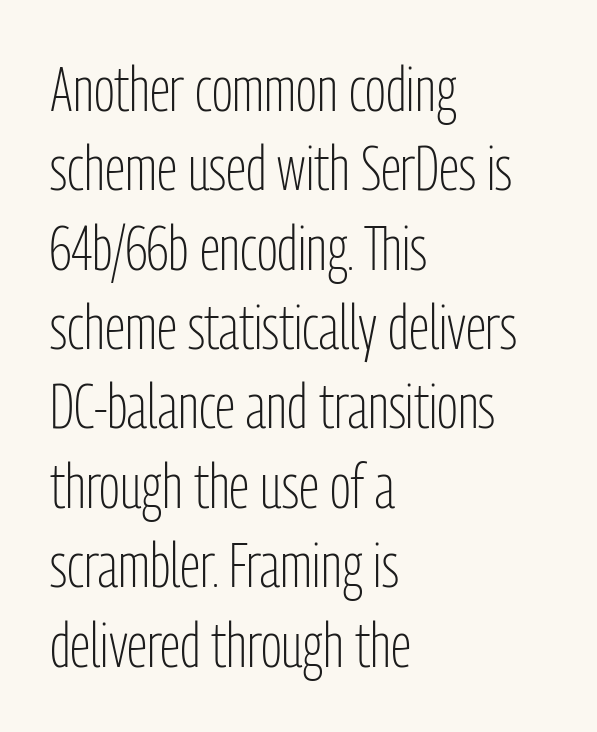
The image shows 62 px light, condensed sans-serif type, upright; set left-aligned, normal line spacing (1.28x), normal letter spacing, not underlined; low stroke contrast and a medium x-height.
